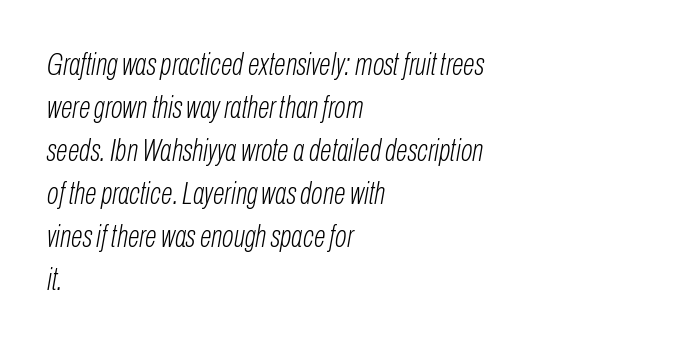
The image shows 31 px light, condensed type, italic (leaning right); set left-aligned, normal line spacing (1.39x), normal letter spacing, not underlined; low stroke contrast and a medium x-height.
